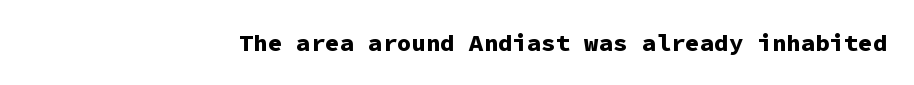
The image shows 24 px bold type, upright; set normal letter spacing, not underlined.
